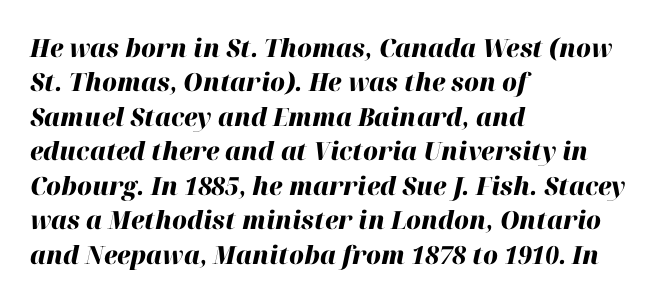
{"italic": "yes", "lean": "right", "slant_degrees": 12, "bold": "yes", "underline": "no", "align": "left", "line_spacing": "normal", "line_spacing_ratio": 1.38, "letter_spacing": "normal", "letter_spacing_em": 0.0, "glyph_px": 25}
